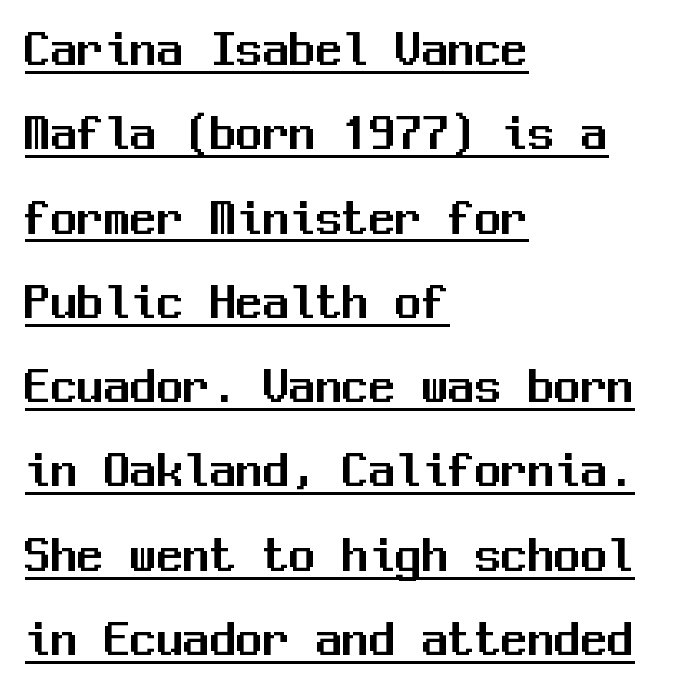
The image shows 53 px sans-serif type, upright, monospaced; set left-aligned, normal line spacing (1.59x), normal letter spacing, underlined; medium stroke contrast and a medium x-height.
